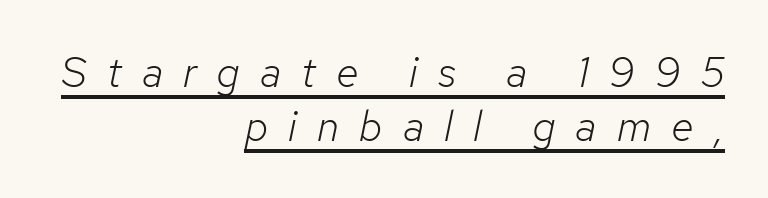
Q: Is the text bold? A: No.
Q: Is the text italic (slanted)? A: Yes, it leans right by about 12 degrees.
Q: Is the text underlined? A: Yes.
Q: How is the paragraph aligned? A: Right-aligned.
Q: Is the spacing between letters normal or unusually wide? A: Unusually wide.
Q: Is the spacing between lines tight, normal or loose? A: Normal.
Q: Width (condensed, normal, or wide)? A: Normal.
Q: Stroke contrast? A: Low.
Q: x-height? A: Medium.
Q: Monospaced? A: No.
